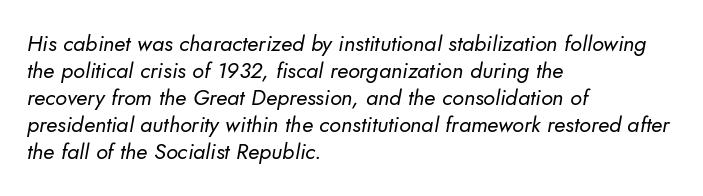
This sample uses plain, unmodified letter spacing. The compositor pushed each line to the left boundary. Descenders hang freely into open space. Compared with a typical body face, this is equally light or lighter still.
